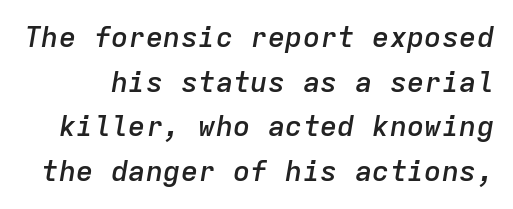
The space between consecutive lines is moderate. Do the characters align in a grid? Yes, the font is monospaced. The lettering tilts uniformly, giving the passage an italic look. Bare-footed words on every line. Slightly chunky letters — semibold, I'd say, not full bold. The face used here is rendered with its standard letterfit.
